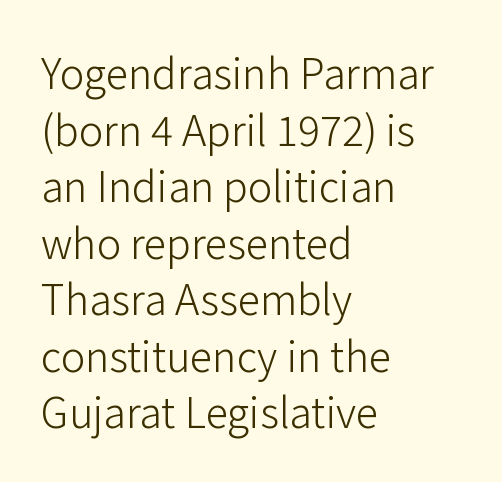
Vertically, the passage feels balanced, rows spaced as you'd expect. The axis of the letterforms is exactly vertical. A quiet, ordinary-to-light weight characterises the typeface. The ragged edge is on the right, which tells us the setting is flush left.
